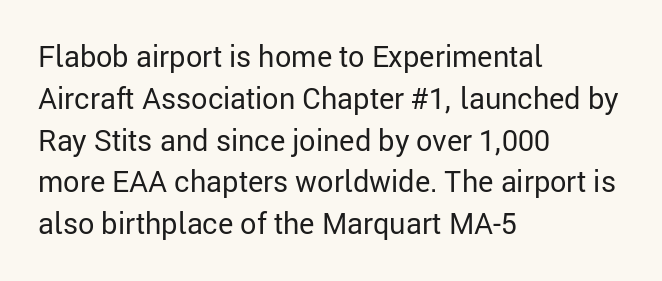
The strokes carry an ordinary text weight at most. Here the glyphs are tracked normally, forming tight word shapes. Stroke terminals: plain, sans-serif. Honestly, there is no underline to notice here at all.
